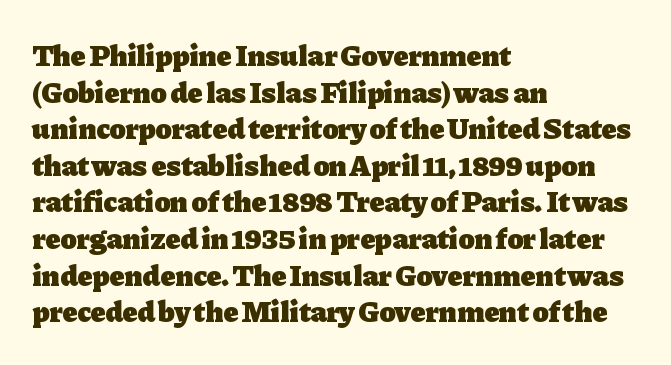
{"serif": "yes", "italic": "no", "bold": "yes", "weight": "heavy", "width": "normal", "stroke_contrast": "low", "x_height": "medium", "monospaced": "no", "underline": "no", "align": "left", "line_spacing_ratio": 1.22, "letter_spacing": "normal", "letter_spacing_em": 0.0, "glyph_px": 30}
